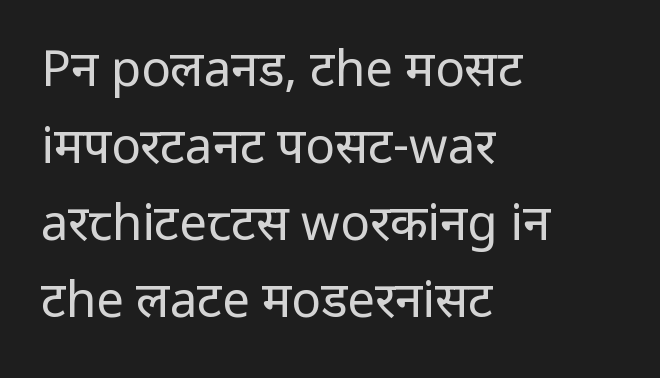
Q: Is the text bold? A: No.
Q: Is the text italic (slanted)? A: No, it is upright.
Q: Is the typeface a serif or a sans-serif typeface? A: Sans-serif.
Q: Is the text underlined? A: No.
Q: How is the paragraph aligned? A: Left-aligned.
Q: Is the spacing between letters normal or unusually wide? A: Normal.
Q: Is the spacing between lines tight, normal or loose? A: Normal.
Q: Width (condensed, normal, or wide)? A: Condensed.
Q: Stroke contrast? A: Low.
Q: x-height? A: Large.
Q: Monospaced? A: No.
